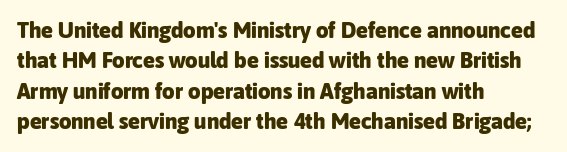
{"italic": "no", "bold": "yes", "underline": "no", "align": "left", "line_spacing": "normal", "line_spacing_ratio": 1.38, "letter_spacing": "normal", "letter_spacing_em": 0.0, "glyph_px": 22}
